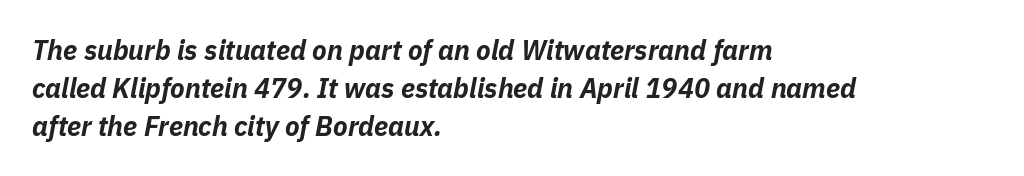
Q: Is the text bold? A: Yes.
Q: Is the text italic (slanted)? A: Yes, it leans right by about 11 degrees.
Q: Is the text underlined? A: No.
Q: How is the paragraph aligned? A: Left-aligned.
Q: Is the spacing between letters normal or unusually wide? A: Normal.
Q: Is the spacing between lines tight, normal or loose? A: Normal.
